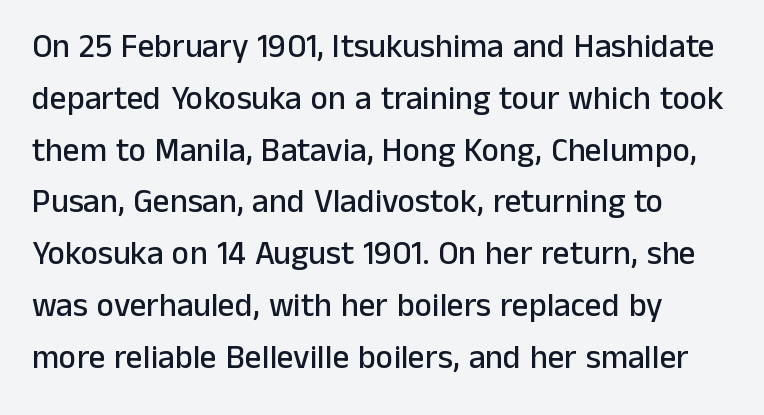
Think of a printed novel: that variable character pitch is what you see here. Does the lettering tilt? It doesn't — this is upright. The text was rendered using a sans face with plain stroke endings. Characters follow at the spacing the type designer built in. Summary of vertical rhythm: regular, with standard interline spacing.
